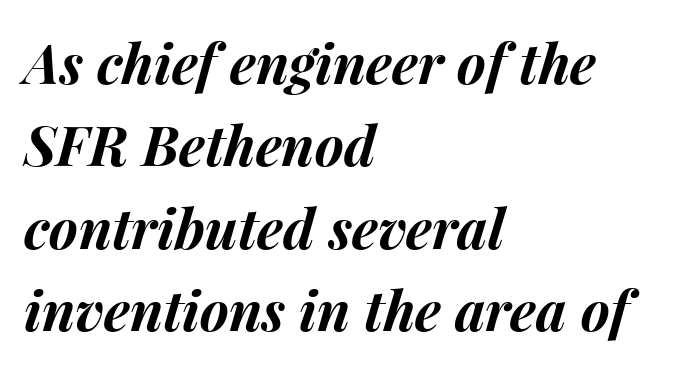
You could not count columns in this text — the font is proportionally spaced. The font is running at its bold setting. The specimen omits any rule beneath the text block's lines. The text block is weighted toward the left margin, trailing off unevenly rightward. Would a proofreader flag this as italicized? Yes.
